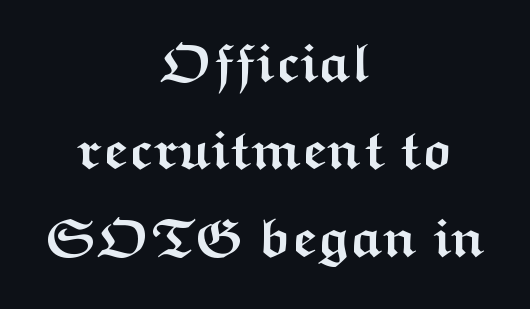
Spacing verdict: proportional, widths tailored to each character. Typesetter's note: full bold, strokes at maximum text heaviness. A typesetter would label this face a sans. Visually the block forms a symmetrical silhouette, jagged on both flanks. Summary of vertical rhythm: regular, with standard interline spacing.
